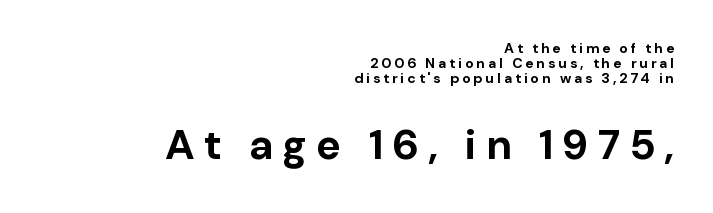
{"serif": "no", "italic": "no", "bold": "yes", "weight": "bold", "width": "normal", "stroke_contrast": "low", "x_height": "medium", "monospaced": "no", "underline": "no", "align": "right", "line_spacing": "tight", "line_spacing_ratio": 1.06, "letter_spacing": "wide", "letter_spacing_em": 0.21, "larger_block": "second", "size_ratio": 3.0, "glyph_px": 42}
